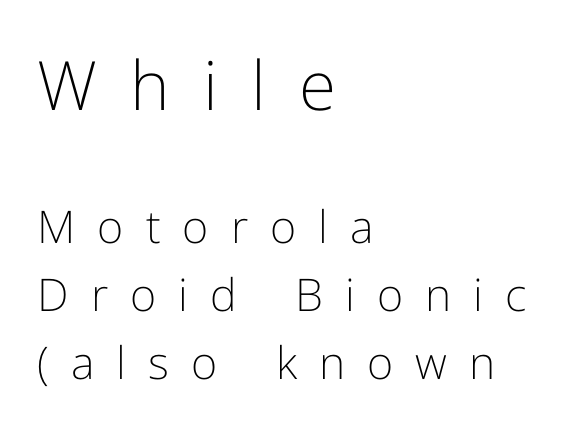
{"serif": "no", "italic": "no", "bold": "no", "weight": "light", "width": "normal", "stroke_contrast": "low", "x_height": "medium", "monospaced": "no", "underline": "no", "align": "left", "line_spacing": "normal", "line_spacing_ratio": 1.51, "letter_spacing": "wide", "letter_spacing_em": 0.49, "larger_block": "first", "size_ratio": 1.51, "glyph_px": 68}
